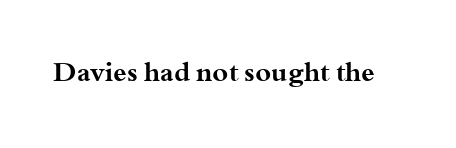
{"italic": "no", "bold": "yes", "underline": "no", "letter_spacing": "normal", "letter_spacing_em": 0.0, "glyph_px": 27}
